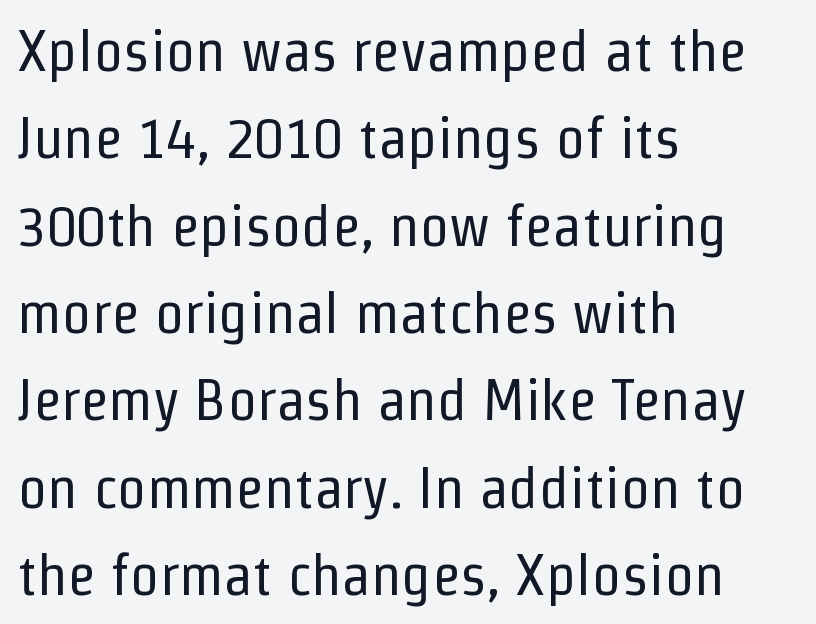
The baseline area is clear. Rows of type keep a routine distance in the vertical direction. This sample uses plain, unmodified letter spacing. Line starts are locked; line ends wander. Ordinary non-slanted type is in use. Think of a printed novel: that variable character pitch is what you see here.
